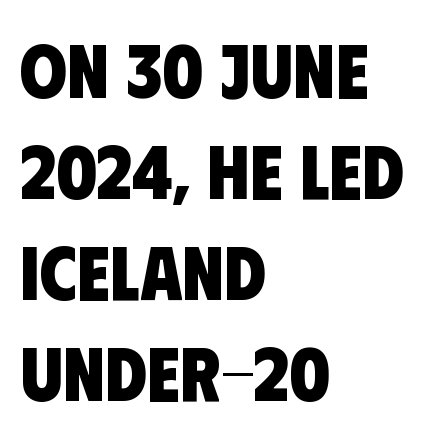
Q: Is the text bold? A: Yes.
Q: Is the typeface a serif or a sans-serif typeface? A: Sans-serif.
Q: Is the text underlined? A: No.
Q: How is the paragraph aligned? A: Left-aligned.
Q: Is the spacing between letters normal or unusually wide? A: Normal.
Q: Is the spacing between lines tight, normal or loose? A: Normal.
Q: Width (condensed, normal, or wide)? A: Condensed.
Q: Stroke contrast? A: Low.
Q: x-height? A: Large.
Q: Monospaced? A: No.
